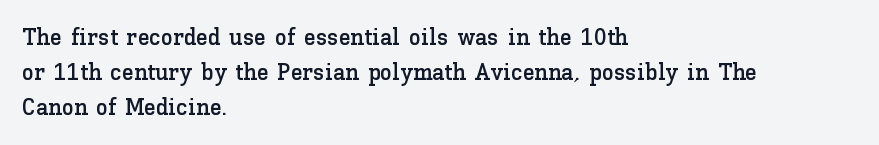
The image shows 24 px text type, upright; set left-aligned, normal line spacing (1.46x), normal letter spacing, not underlined.
